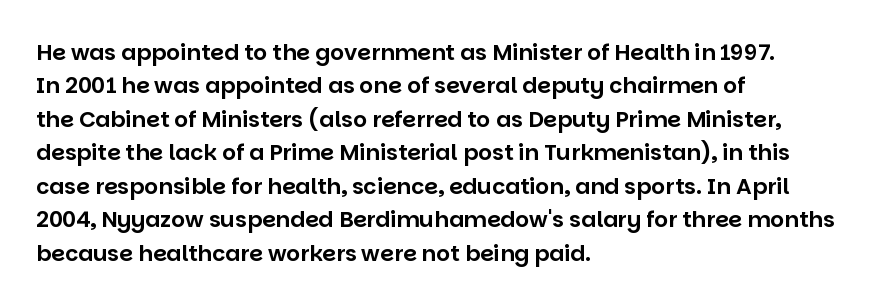
Q: Is the text italic (slanted)? A: No, it is upright.
Q: Is the text underlined? A: No.
Q: How is the paragraph aligned? A: Left-aligned.
Q: Is the spacing between letters normal or unusually wide? A: Normal.
Q: Is the spacing between lines tight, normal or loose? A: Normal.
